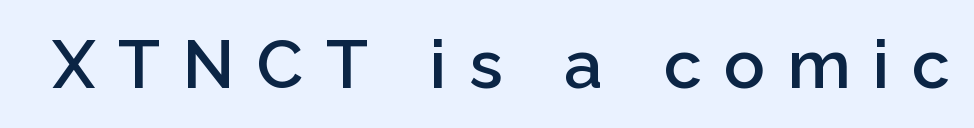
The image shows 68 px semibold sans-serif type, upright; set unusually wide letter spacing (+0.33 em), not underlined; low stroke contrast and a medium x-height.
